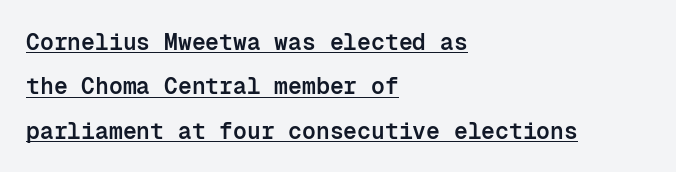
The image shows 23 px text type, upright; set left-aligned, loose line spacing (1.93x), normal letter spacing, underlined.
